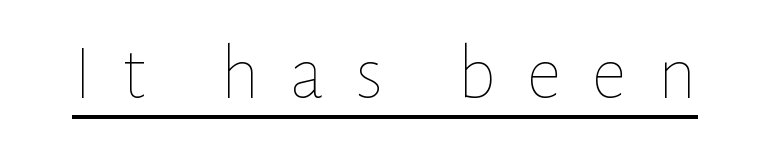
The image shows 79 px thin type, upright; set unusually wide letter spacing (+0.38 em), underlined; low stroke contrast and a medium x-height.
